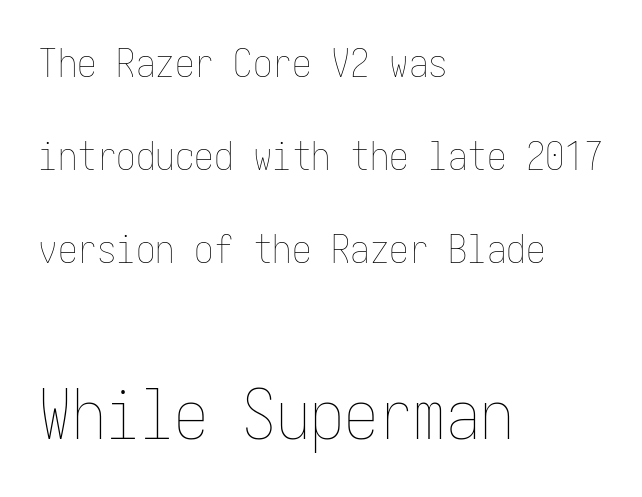
The weight would be labelled regular, book, light, or lighter still. Regarding leading, the lines here are spaced well apart. Nobody touched the tracking dial on this one. A classic flush-left, rag-right setting is used for this passage. Type without underlining.
